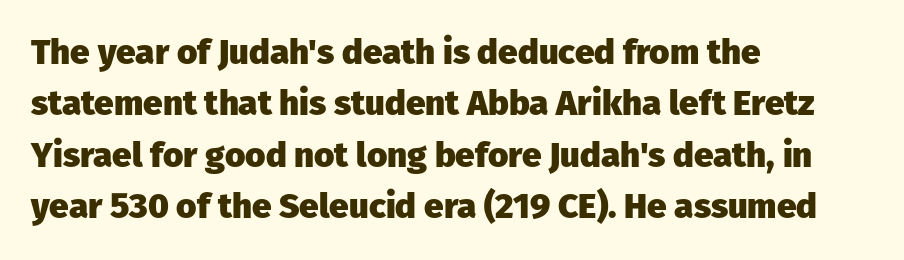
Q: Is the text bold? A: Yes.
Q: Is the text italic (slanted)? A: No, it is upright.
Q: Is the typeface a serif or a sans-serif typeface? A: Sans-serif.
Q: Is the text underlined? A: No.
Q: How is the paragraph aligned? A: Left-aligned.
Q: Is the spacing between letters normal or unusually wide? A: Normal.
Q: Is the spacing between lines tight, normal or loose? A: Normal.
Q: Width (condensed, normal, or wide)? A: Normal.
Q: Stroke contrast? A: Low.
Q: x-height? A: Medium.
Q: Monospaced? A: No.
